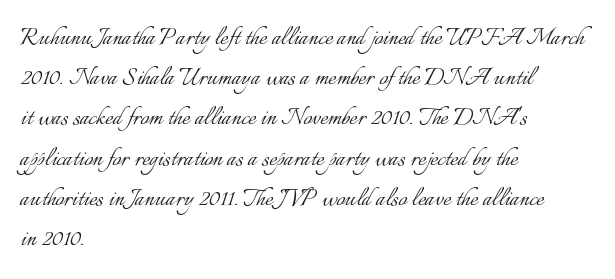
Words appear dense and cohesive because spacing is normal. Line starts are locked; line ends wander. The letters advance in unequal steps, a hallmark of proportional type. Evenly set lines give the paragraph a standard silhouette. Words float on clear page, feet unadorned.
